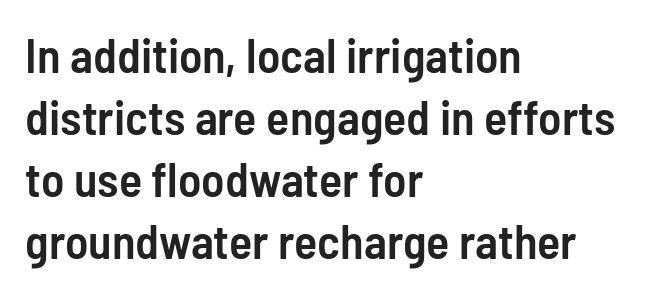
Q: Is the text bold? A: Semi-bold.
Q: Is the text italic (slanted)? A: No, it is upright.
Q: Is the typeface a serif or a sans-serif typeface? A: Sans-serif.
Q: Is the text underlined? A: No.
Q: How is the paragraph aligned? A: Left-aligned.
Q: Is the spacing between letters normal or unusually wide? A: Normal.
Q: Is the spacing between lines tight, normal or loose? A: Normal.
Q: Width (condensed, normal, or wide)? A: Condensed.
Q: Stroke contrast? A: Low.
Q: x-height? A: Medium.
Q: Monospaced? A: No.
